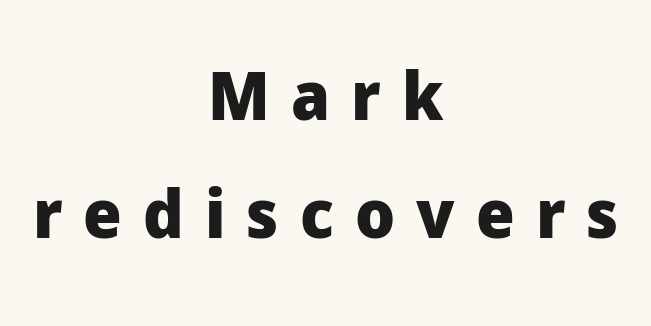
{"serif": "no", "italic": "no", "bold": "yes", "weight": "heavy", "width": "normal", "stroke_contrast": "low", "x_height": "medium", "monospaced": "no", "underline": "no", "align": "center", "line_spacing_ratio": 1.73, "letter_spacing": "wide", "letter_spacing_em": 0.31, "glyph_px": 68}
